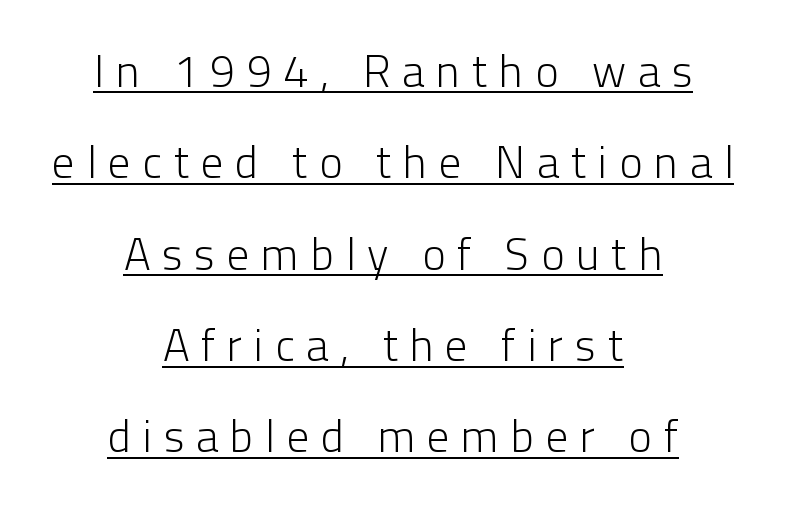
{"serif": "no", "italic": "no", "bold": "no", "weight": "light", "width": "normal", "stroke_contrast": "low", "x_height": "medium", "monospaced": "no", "underline": "yes", "align": "center", "line_spacing": "loose", "line_spacing_ratio": 2.03, "letter_spacing": "wide", "letter_spacing_em": 0.26, "glyph_px": 45}
